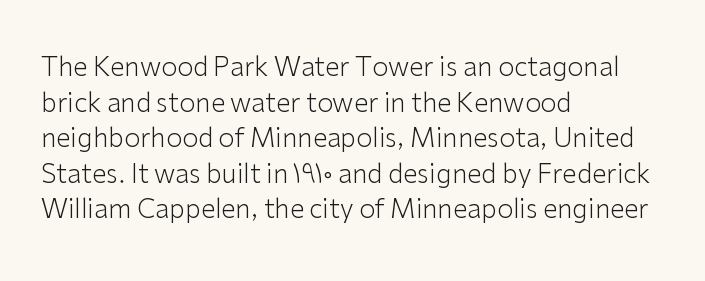
The image shows 26 px text type, upright; set left-aligned, normal line spacing (1.37x), normal letter spacing, not underlined.
